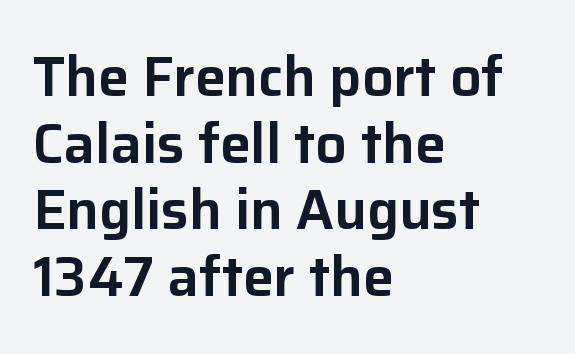
{"serif": "no", "italic": "no", "width": "normal", "stroke_contrast": "low", "x_height": "medium", "monospaced": "no", "underline": "no", "align": "left", "line_spacing_ratio": 1.21, "letter_spacing": "normal", "letter_spacing_em": 0.0, "glyph_px": 55}
